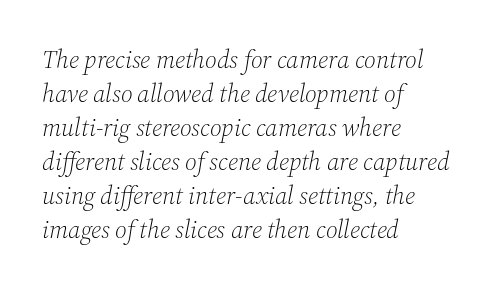
Q: Is the text bold? A: No.
Q: Is the text italic (slanted)? A: Yes, it leans right by about 12 degrees.
Q: Is the text underlined? A: No.
Q: How is the paragraph aligned? A: Left-aligned.
Q: Is the spacing between letters normal or unusually wide? A: Normal.
Q: Is the spacing between lines tight, normal or loose? A: Normal.
